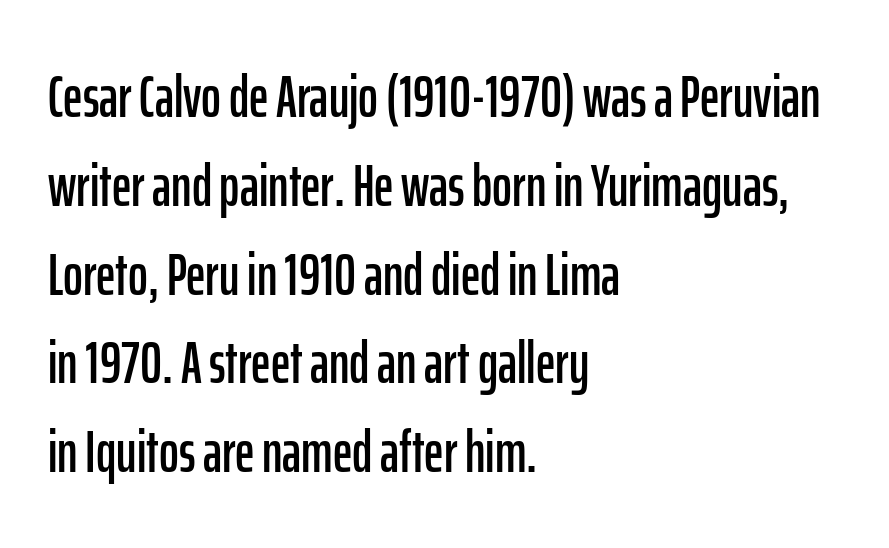
{"serif": "no", "italic": "no", "width": "condensed", "stroke_contrast": "low", "x_height": "medium", "monospaced": "no", "underline": "no", "align": "left", "line_spacing": "normal", "line_spacing_ratio": 1.48, "letter_spacing": "normal", "letter_spacing_em": 0.0, "glyph_px": 60}
